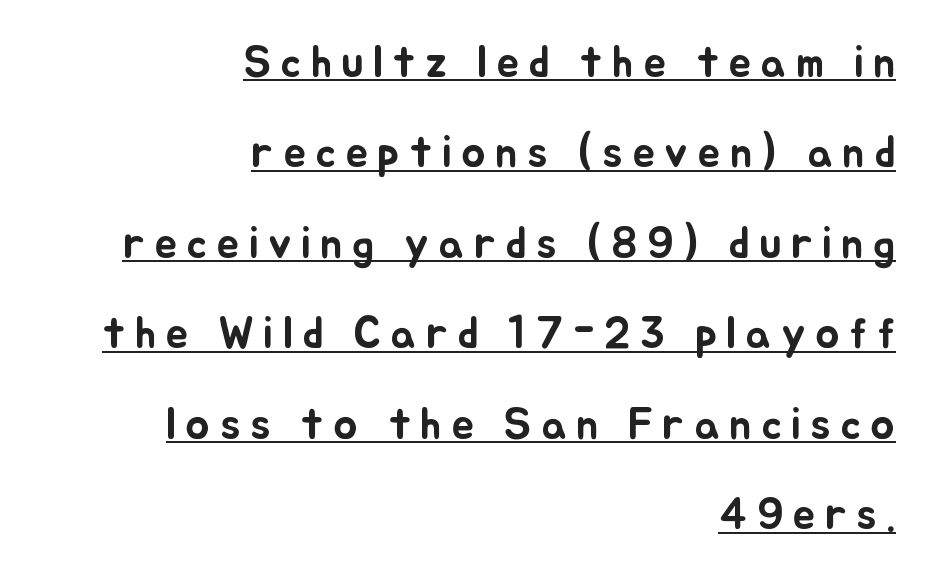
The image shows 45 px text type, upright; set right-aligned, loose line spacing (2.01x), unusually wide letter spacing (+0.21 em), underlined; low stroke contrast and a small x-height.
